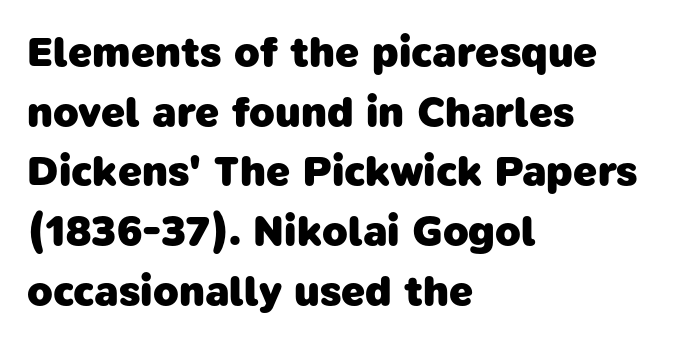
{"serif": "no", "bold": "yes", "weight": "heavy", "width": "normal", "stroke_contrast": "low", "x_height": "medium", "monospaced": "no", "underline": "no", "align": "left", "line_spacing": "normal", "line_spacing_ratio": 1.42, "letter_spacing": "normal", "letter_spacing_em": 0.0, "glyph_px": 42}
